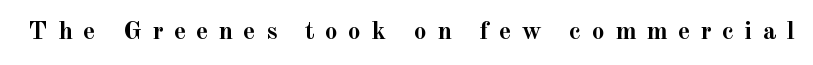
The image shows 26 px bold type, upright; set unusually wide letter spacing (+0.39 em), not underlined.
